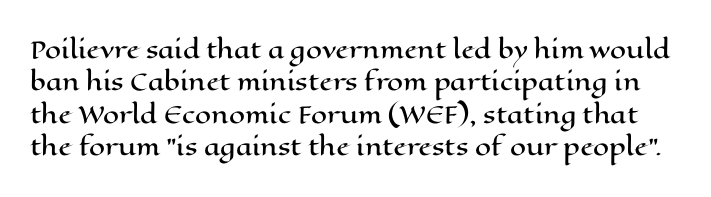
{"italic": "no", "underline": "no", "line_spacing": "normal", "line_spacing_ratio": 1.41, "letter_spacing": "normal", "letter_spacing_em": 0.0, "glyph_px": 23}
